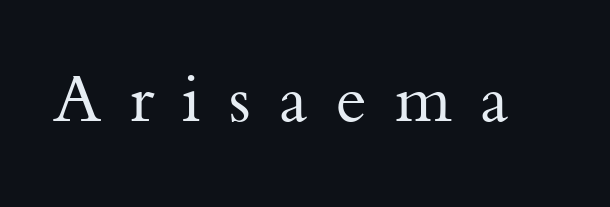
The image shows 66 px regular-weight serif type, upright; set unusually wide letter spacing (+0.43 em), not underlined; medium stroke contrast and a small x-height.
